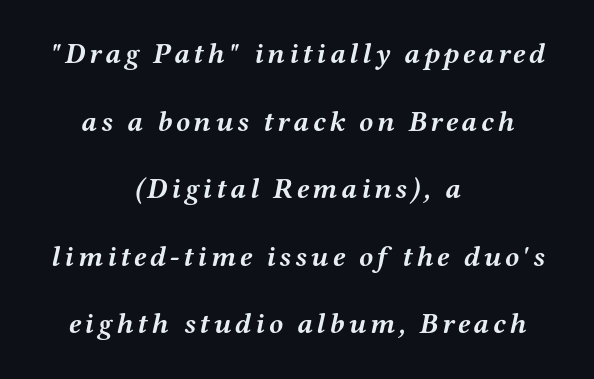
Q: Is the text bold? A: Yes.
Q: Is the text italic (slanted)? A: Yes, it leans right by about 12 degrees.
Q: Is the typeface a serif or a sans-serif typeface? A: Serif.
Q: Is the text underlined? A: No.
Q: How is the paragraph aligned? A: Centered.
Q: Is the spacing between lines tight, normal or loose? A: Loose.
Q: Width (condensed, normal, or wide)? A: Wide.
Q: Stroke contrast? A: Medium.
Q: x-height? A: Medium.
Q: Monospaced? A: No.
